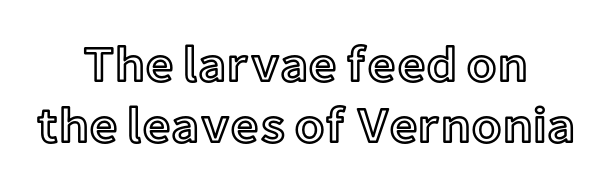
{"italic": "no", "width": "normal", "x_height": "medium", "monospaced": "no", "underline": "no", "align": "center", "line_spacing_ratio": 1.23, "letter_spacing": "normal", "letter_spacing_em": 0.0, "glyph_px": 50}
